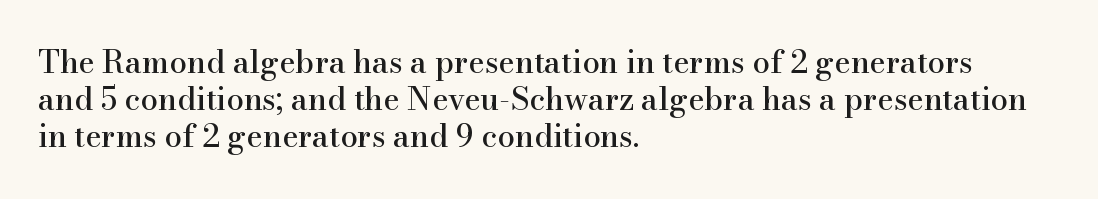
Compared with a centered layout, this one pins lines to the left instead. A typesetter would call this proportional, since set widths differ per character. This sample uses plain, unmodified letter spacing. The gap between lines stays unmarked.
